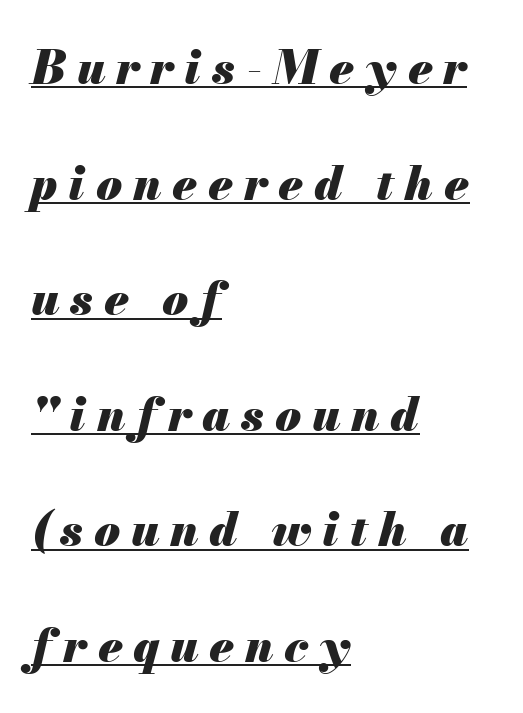
{"italic": "yes", "lean": "right", "slant_degrees": 13, "bold": "yes", "weight": "heavy", "width": "normal", "stroke_contrast": "medium", "x_height": "small", "monospaced": "no", "underline": "yes", "align": "left", "line_spacing": "loose", "line_spacing_ratio": 2.46, "letter_spacing": "wide", "letter_spacing_em": 0.23, "glyph_px": 47}
